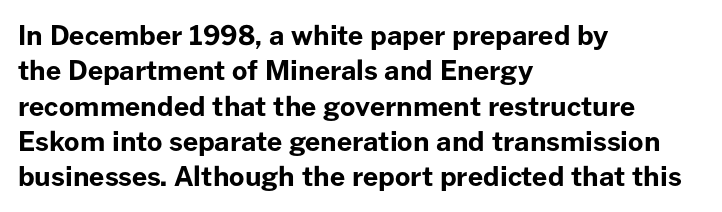
{"italic": "no", "bold": "yes", "underline": "no", "align": "left", "line_spacing": "normal", "line_spacing_ratio": 1.31, "letter_spacing": "normal", "letter_spacing_em": 0.0, "glyph_px": 27}
